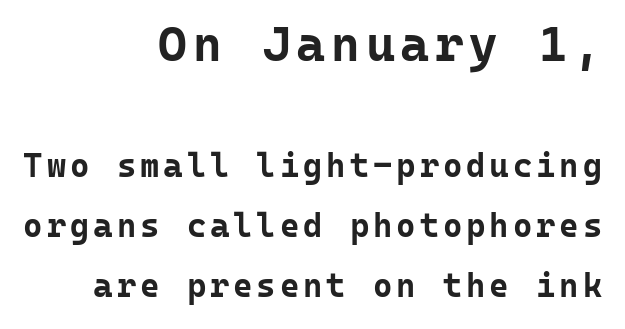
Q: Is the text bold? A: Yes.
Q: Is the text italic (slanted)? A: No, it is upright.
Q: Is the typeface a serif or a sans-serif typeface? A: Sans-serif.
Q: Is the text underlined? A: No.
Q: How is the paragraph aligned? A: Right-aligned.
Q: Which block of text is set in a larger size, the first (top) or the second (bottom)? A: The first (top) one.
Q: Width (condensed, normal, or wide)? A: Normal.
Q: Stroke contrast? A: Low.
Q: x-height? A: Medium.
Q: Monospaced? A: Yes.
